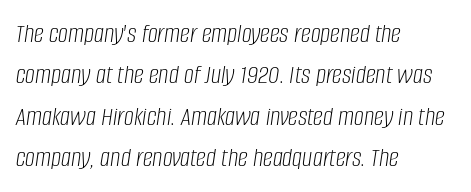
The image shows 28 px light, condensed type, italic (leaning right); set left-aligned, normal line spacing (1.48x), normal letter spacing, not underlined; low stroke contrast and a large x-height.
